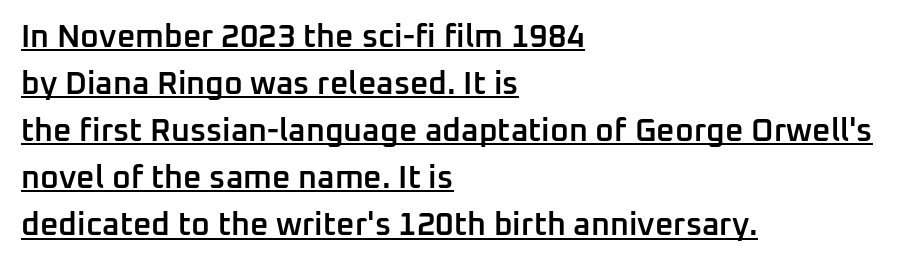
The rendering uses natural spacing where letterforms have individual widths. Baseline-to-baseline distance is the conventional proportion of letter height. Typeset ragged right — the left edge is the straight one. The designer went with a sans here, leaving each stem footless. Quick note: underline on. There is no visible air inserted between adjacent glyphs.
